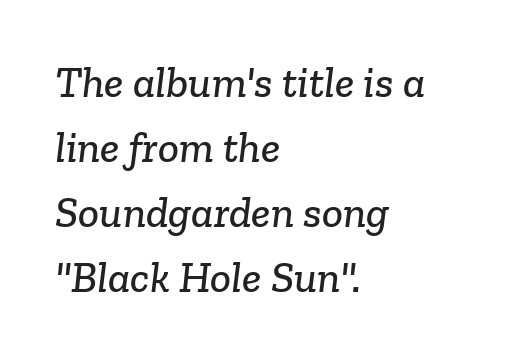
The image shows 44 px serif type; set left-aligned, normal line spacing (1.48x), normal letter spacing, not underlined; low stroke contrast and a medium x-height.
